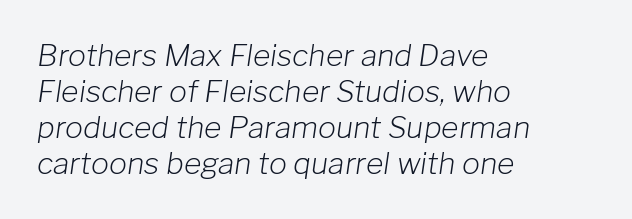
Q: Is the text bold? A: No.
Q: Is the text italic (slanted)? A: Yes, it leans right by about 8 degrees.
Q: Is the text underlined? A: No.
Q: How is the paragraph aligned? A: Left-aligned.
Q: Is the spacing between letters normal or unusually wide? A: Normal.
Q: Width (condensed, normal, or wide)? A: Normal.
Q: Stroke contrast? A: Low.
Q: x-height? A: Medium.
Q: Monospaced? A: No.
